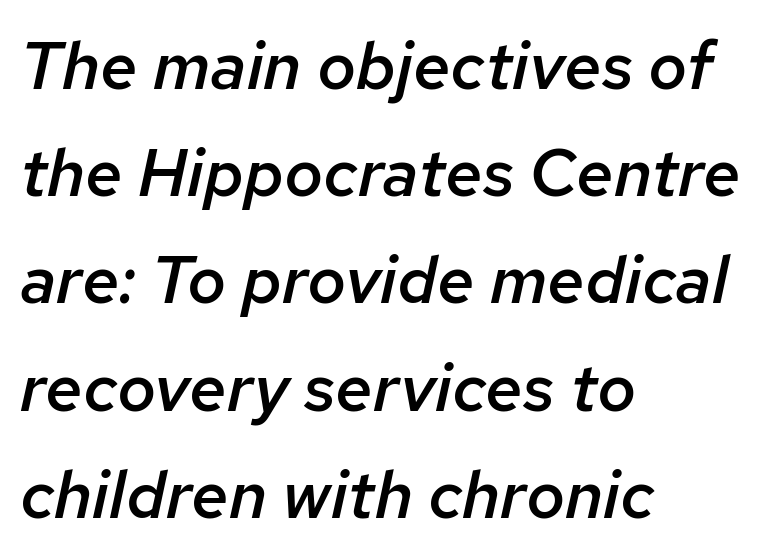
The designer left line spacing at the default. Descenders hang freely into open space. Is this a fixed-width face? No — the glyphs have proportional, varying widths. Nothing unusual about the tracking: characters are spaced as the font intends. How heavy is the stroke? Medium-heavy — a semibold, shy of bold. Emphasis-style slanted type is in use.
